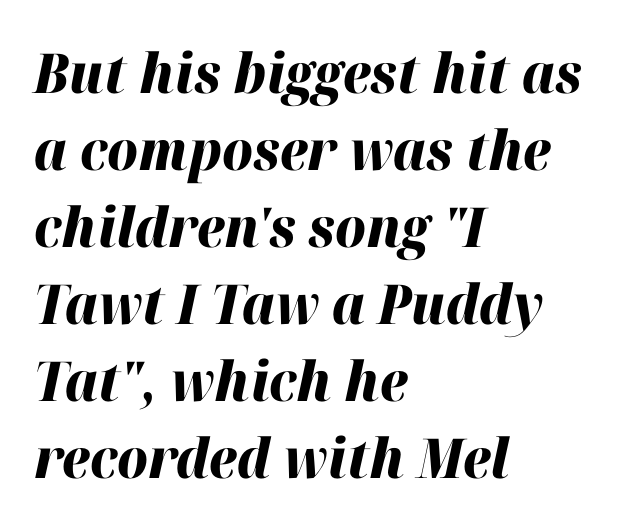
{"italic": "yes", "lean": "right", "slant_degrees": 12, "bold": "yes", "weight": "heavy", "width": "normal", "stroke_contrast": "high", "x_height": "medium", "monospaced": "no", "underline": "no", "align": "left", "line_spacing": "normal", "line_spacing_ratio": 1.4, "letter_spacing": "normal", "letter_spacing_em": 0.0, "glyph_px": 55}
